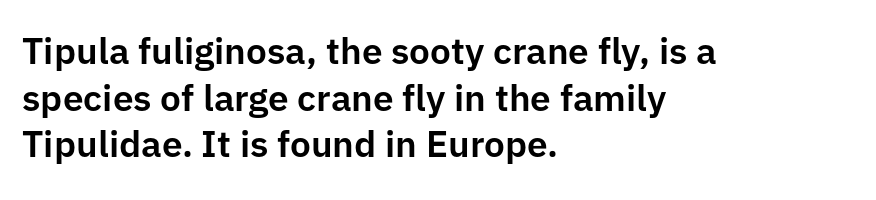
{"serif": "no", "italic": "no", "width": "normal", "stroke_contrast": "low", "x_height": "medium", "monospaced": "no", "underline": "no", "align": "left", "line_spacing": "normal", "line_spacing_ratio": 1.26, "letter_spacing": "normal", "letter_spacing_em": 0.0, "glyph_px": 37}
